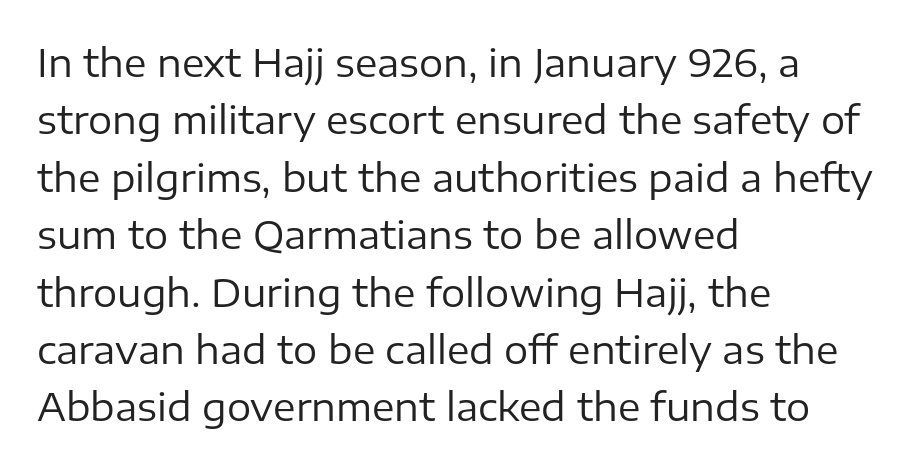
Q: Is the text bold? A: No.
Q: Is the text italic (slanted)? A: No, it is upright.
Q: Is the typeface a serif or a sans-serif typeface? A: Sans-serif.
Q: Is the text underlined? A: No.
Q: How is the paragraph aligned? A: Left-aligned.
Q: Is the spacing between letters normal or unusually wide? A: Normal.
Q: Is the spacing between lines tight, normal or loose? A: Normal.
Q: Width (condensed, normal, or wide)? A: Normal.
Q: Stroke contrast? A: Low.
Q: x-height? A: Medium.
Q: Monospaced? A: No.
